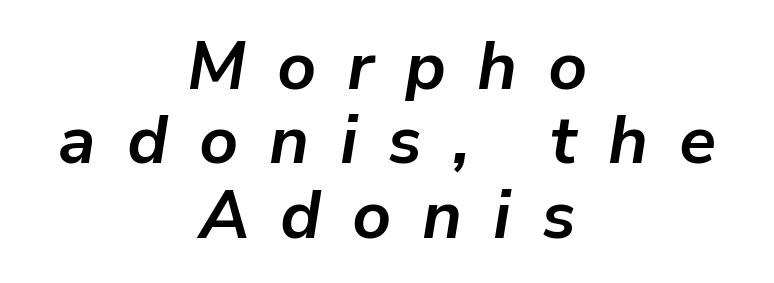
The image shows 67 px bold type, italic (leaning right); set centered, tight line spacing (1.11x), unusually wide letter spacing (+0.46 em), not underlined; low stroke contrast and a medium x-height.
